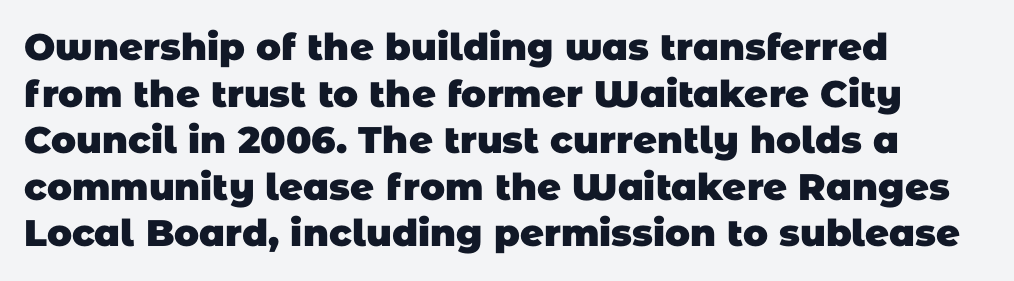
The image shows 37 px heavy sans-serif type; set left-aligned, normal line spacing (1.26x), normal letter spacing, not underlined; low stroke contrast and a large x-height.
